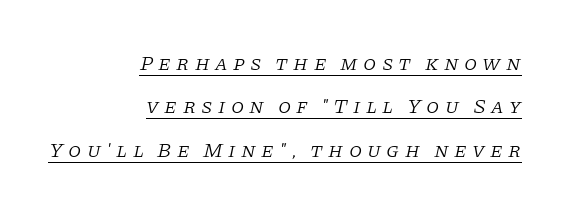
The image shows 21 px text type, italic (leaning right); set right-aligned, loose line spacing (2.07x), unusually wide letter spacing (+0.25 em), underlined.
